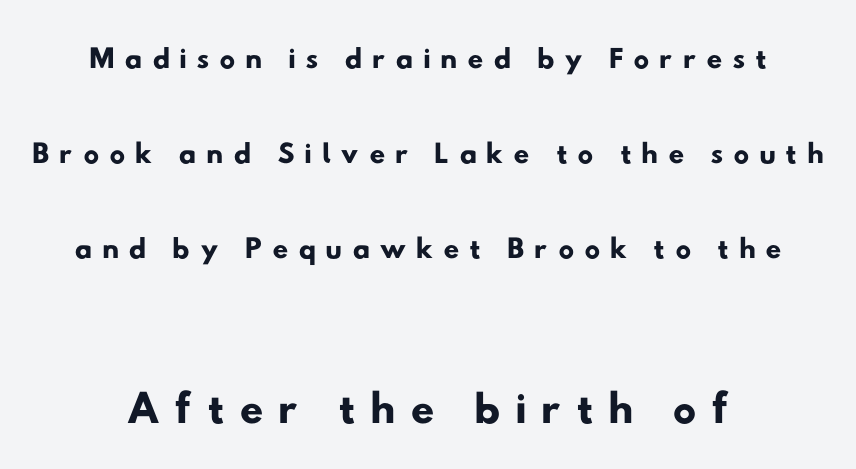
Q: Is the typeface a serif or a sans-serif typeface? A: Sans-serif.
Q: Is the text underlined? A: No.
Q: How is the paragraph aligned? A: Centered.
Q: Is the spacing between letters normal or unusually wide? A: Unusually wide.
Q: Is the spacing between lines tight, normal or loose? A: Loose.
Q: Which block of text is set in a larger size, the first (top) or the second (bottom)? A: The second (bottom) one.
Q: Width (condensed, normal, or wide)? A: Wide.
Q: Stroke contrast? A: Low.
Q: x-height? A: Small.
Q: Monospaced? A: No.
